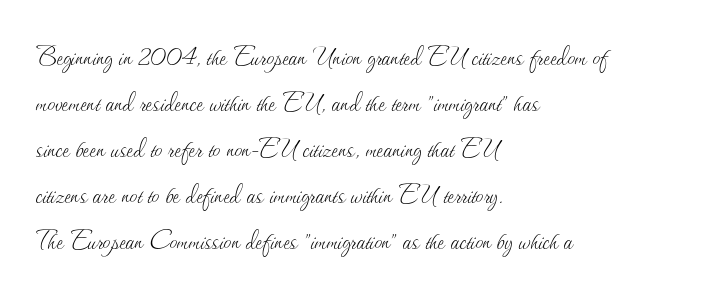
The image shows 31 px thin type; set left-aligned, normal line spacing (1.48x), normal letter spacing, not underlined; medium stroke contrast and a small x-height.
